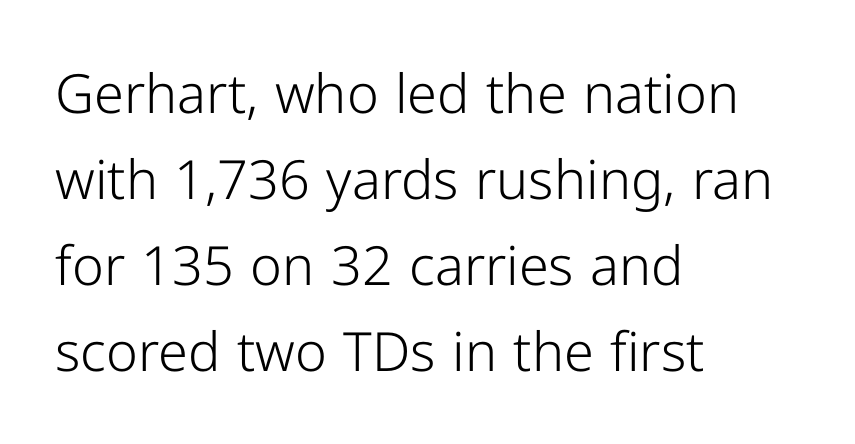
Evenly set lines give the paragraph a standard silhouette. The font sits on the lighter half of the weight spectrum, regular included. Between one letter and the next there's only the usual sliver of space. The space directly below the letters is spotless. The passage is arranged the way most books set body copy — flush left.
